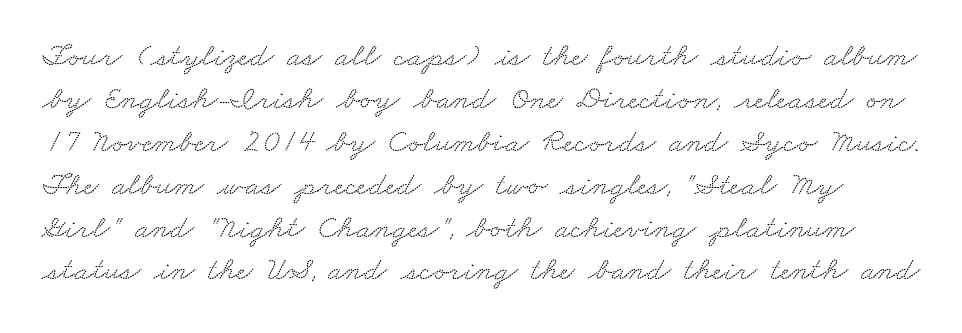
{"width": "wide", "stroke_contrast": "low", "x_height": "small", "monospaced": "no", "underline": "no", "line_spacing": "normal", "line_spacing_ratio": 1.3, "letter_spacing": "normal", "letter_spacing_em": 0.0, "glyph_px": 33}
